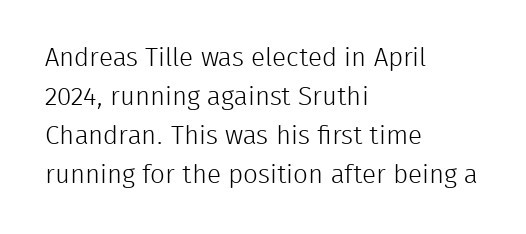
Q: Is the text bold? A: No.
Q: Is the text italic (slanted)? A: No, it is upright.
Q: Is the text underlined? A: No.
Q: How is the paragraph aligned? A: Left-aligned.
Q: Is the spacing between letters normal or unusually wide? A: Normal.
Q: Is the spacing between lines tight, normal or loose? A: Normal.
